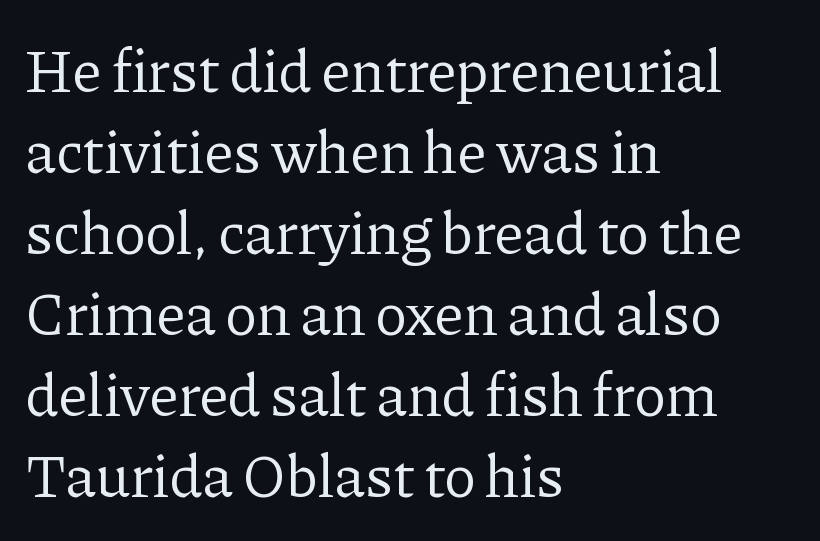
Q: Is the text bold? A: No.
Q: Is the text italic (slanted)? A: No, it is upright.
Q: Is the typeface a serif or a sans-serif typeface? A: Serif.
Q: Is the text underlined? A: No.
Q: How is the paragraph aligned? A: Left-aligned.
Q: Is the spacing between letters normal or unusually wide? A: Normal.
Q: Is the spacing between lines tight, normal or loose? A: Normal.
Q: Width (condensed, normal, or wide)? A: Normal.
Q: Stroke contrast? A: Low.
Q: x-height? A: Medium.
Q: Monospaced? A: No.
